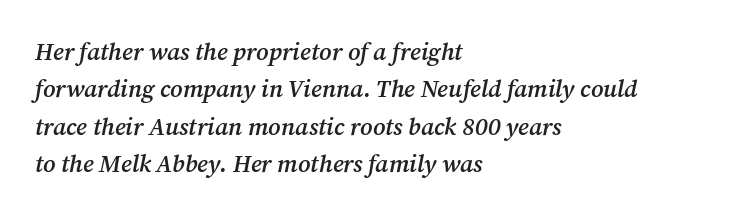
{"italic": "yes", "lean": "right", "slant_degrees": 12, "bold": "semi", "underline": "no", "align": "left", "line_spacing": "normal", "line_spacing_ratio": 1.56, "letter_spacing": "normal", "letter_spacing_em": 0.0, "glyph_px": 24}
